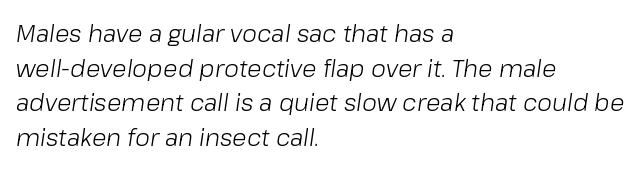
Q: Is the text bold? A: No.
Q: Is the text italic (slanted)? A: Yes, it leans right by about 8 degrees.
Q: Is the text underlined? A: No.
Q: How is the paragraph aligned? A: Left-aligned.
Q: Is the spacing between letters normal or unusually wide? A: Normal.
Q: Is the spacing between lines tight, normal or loose? A: Normal.
